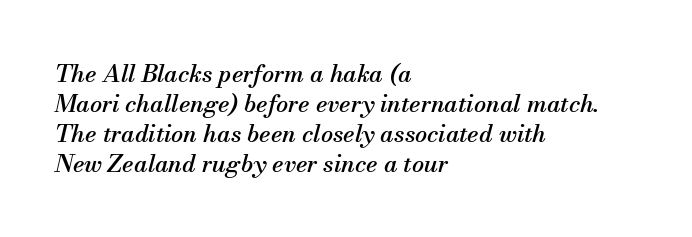
The lines in this sample share a left origin and differ only in where they stop. A clean baseline with only descenders dipping below it. The block of text has a typical density, with ordinary space between rows. The font's italic variant was chosen for this text.
